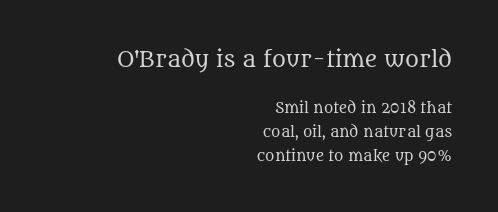
Notice how the passage keeps a crisp vertical edge on the right only. Two sizes are in play, and the larger belongs to the first block. The rendering keeps characters at their native spacing. Honestly, there is no underline to notice here at all. The typesetting does not lean heavy: it is not bold.
